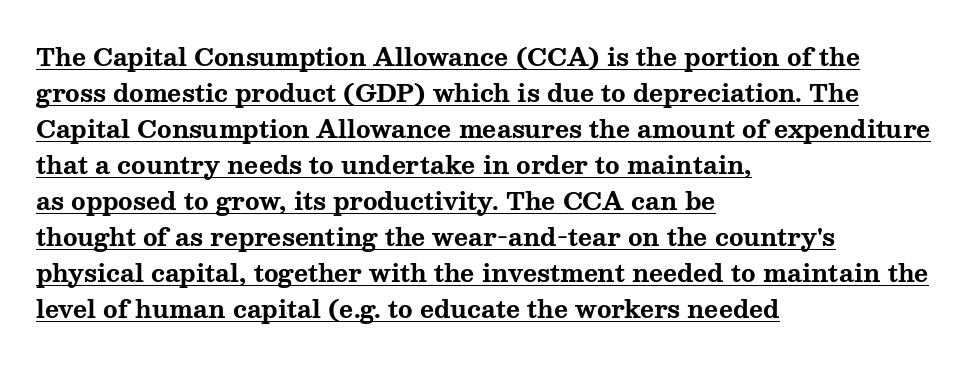
Q: Is the text bold? A: Yes.
Q: Is the text italic (slanted)? A: No, it is upright.
Q: Is the text underlined? A: Yes.
Q: How is the paragraph aligned? A: Left-aligned.
Q: Is the spacing between letters normal or unusually wide? A: Normal.
Q: Is the spacing between lines tight, normal or loose? A: Normal.
